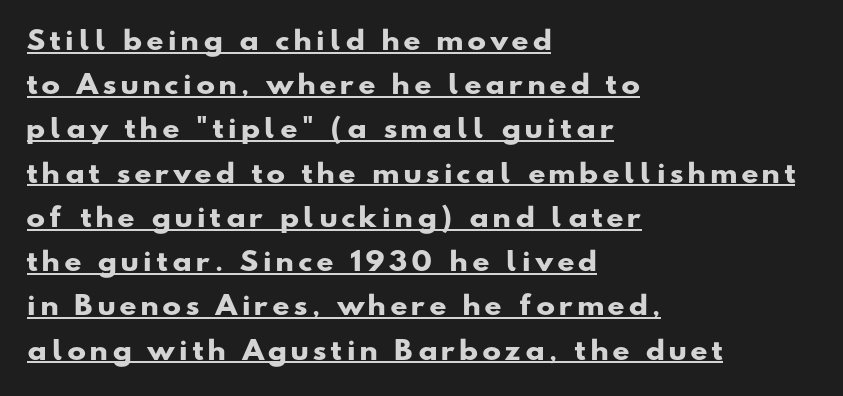
The image shows 25 px bold type; set left-aligned, line spacing 1.77x, unusually wide letter spacing (+0.2 em), underlined.
